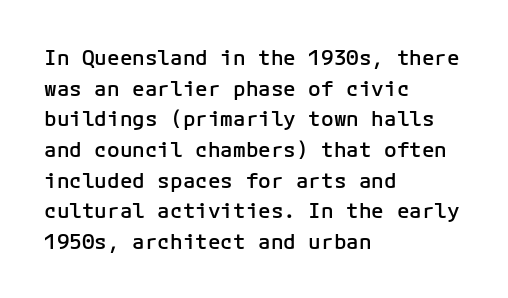
Look at the tracking — it's just the regular setting, nothing added. Normally led — the rows are evenly, conventionally spaced. The paragraph has a hard left edge and a soft right edge. Notice how the stems are strictly vertical — no italics here.
